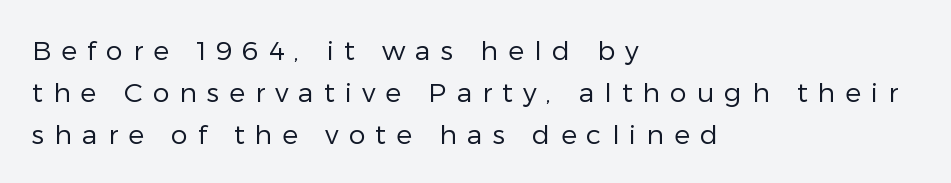
The weight would be labelled regular, book, light, or lighter still. Designer's note — italics off, roman on. Between one letter and the next there's a generous, obvious gap. If you drew a ruler down the left edge, every line would touch it. The line-height multiplier appears to be the usual default. Descenders are the only things crossing below the line.
